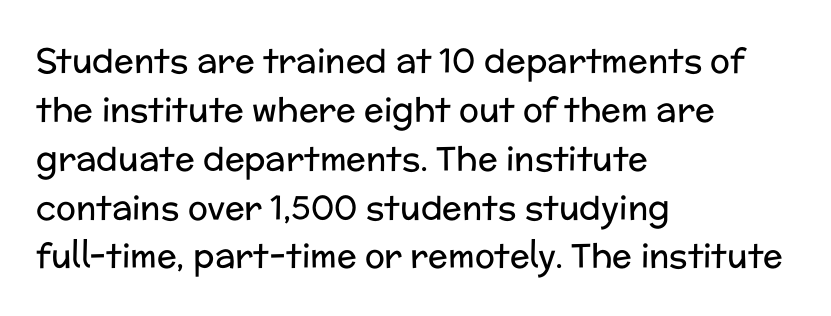
{"serif": "no", "italic": "no", "bold": "no", "weight": "regular", "width": "normal", "stroke_contrast": "low", "x_height": "medium", "monospaced": "no", "underline": "no", "align": "left", "line_spacing": "normal", "line_spacing_ratio": 1.48, "letter_spacing": "normal", "letter_spacing_em": 0.0, "glyph_px": 33}
